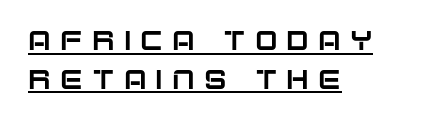
The image shows 27 px text type, upright; set left-aligned, normal line spacing (1.43x), unusually wide letter spacing (+0.34 em), underlined.
